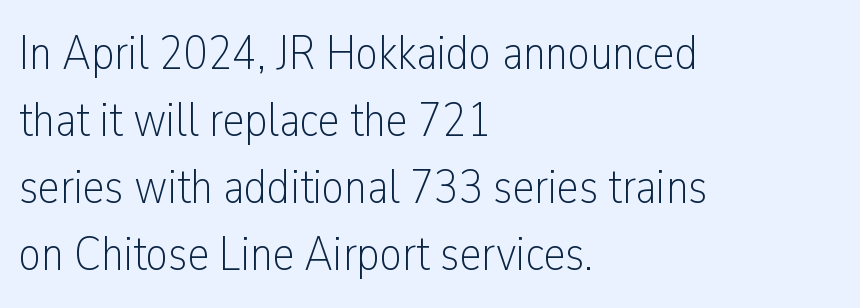
{"serif": "no", "italic": "no", "bold": "no", "weight": "light", "width": "condensed", "stroke_contrast": "low", "x_height": "medium", "monospaced": "no", "underline": "no", "align": "left", "line_spacing": "normal", "line_spacing_ratio": 1.37, "letter_spacing": "normal", "letter_spacing_em": 0.0, "glyph_px": 49}
